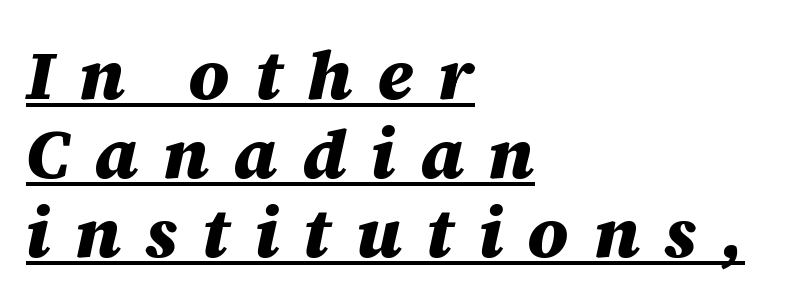
Q: Is the text bold? A: Yes.
Q: Is the text italic (slanted)? A: Yes, it leans right by about 12 degrees.
Q: Is the text underlined? A: Yes.
Q: How is the paragraph aligned? A: Left-aligned.
Q: Is the spacing between letters normal or unusually wide? A: Unusually wide.
Q: Is the spacing between lines tight, normal or loose? A: Tight.
Q: Width (condensed, normal, or wide)? A: Normal.
Q: Stroke contrast? A: Medium.
Q: x-height? A: Large.
Q: Monospaced? A: No.
